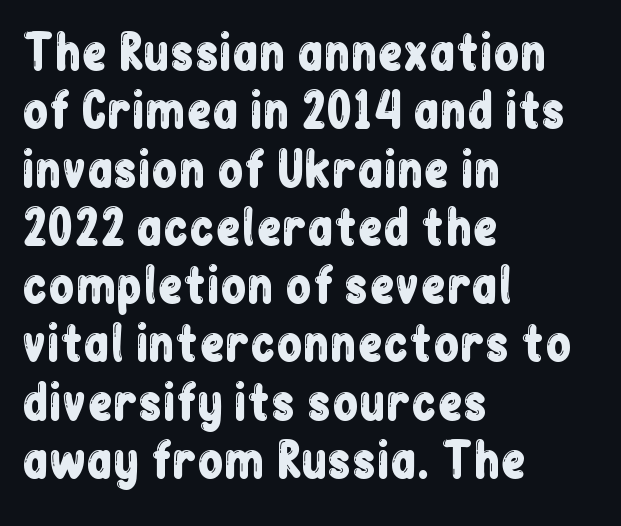
Q: Is the text italic (slanted)? A: No, it is upright.
Q: Is the typeface a serif or a sans-serif typeface? A: Sans-serif.
Q: Is the text underlined? A: No.
Q: How is the paragraph aligned? A: Left-aligned.
Q: Is the spacing between letters normal or unusually wide? A: Normal.
Q: Width (condensed, normal, or wide)? A: Condensed.
Q: Stroke contrast? A: Low.
Q: x-height? A: Medium.
Q: Monospaced? A: No.
